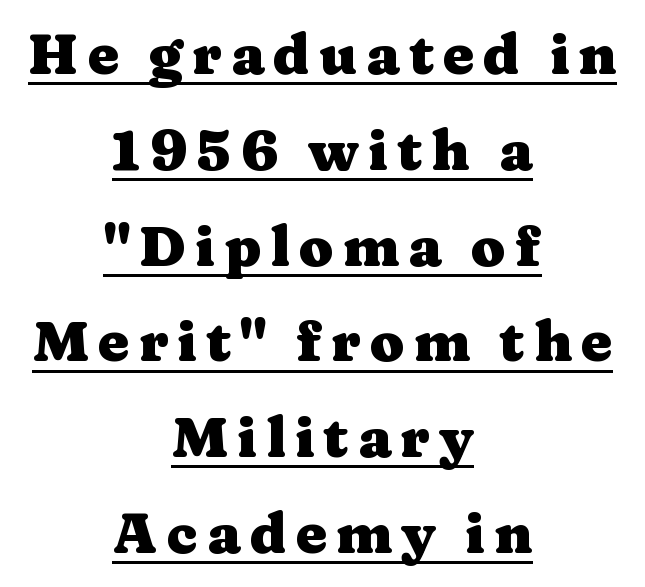
{"serif": "yes", "italic": "no", "bold": "yes", "weight": "heavy", "width": "wide", "stroke_contrast": "medium", "x_height": "medium", "monospaced": "no", "underline": "yes", "align": "center", "line_spacing_ratio": 1.71, "glyph_px": 56}
